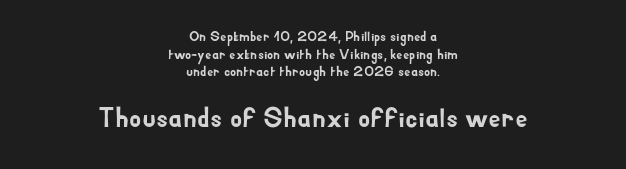
{"serif": "no", "italic": "no", "width": "normal", "stroke_contrast": "low", "x_height": "small", "monospaced": "no", "underline": "no", "align": "center", "line_spacing": "normal", "line_spacing_ratio": 1.26, "letter_spacing": "normal", "letter_spacing_em": 0.0, "larger_block": "second", "size_ratio": 2.0, "glyph_px": 28}
